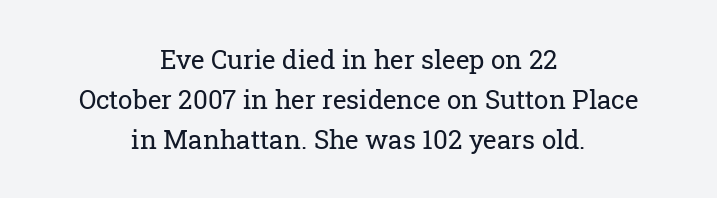
Q: Is the text bold? A: No.
Q: Is the text italic (slanted)? A: No, it is upright.
Q: Is the text underlined? A: No.
Q: How is the paragraph aligned? A: Centered.
Q: Is the spacing between letters normal or unusually wide? A: Normal.
Q: Is the spacing between lines tight, normal or loose? A: Normal.
